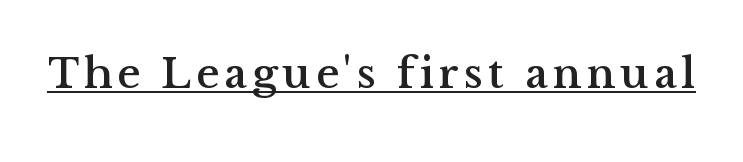
Does the type have serifs? Yes, each stem ends in a small foot. Every stem runs plumb, perpendicular to the baseline. The passage shown is typed in a proportional face where columns would drift. A typographer would call this underscored text.
